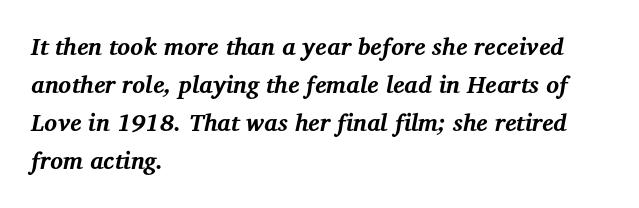
{"italic": "yes", "lean": "right", "slant_degrees": 12, "bold": "yes", "underline": "no", "align": "left", "line_spacing": "normal", "line_spacing_ratio": 1.59, "letter_spacing": "normal", "letter_spacing_em": 0.0, "glyph_px": 24}
